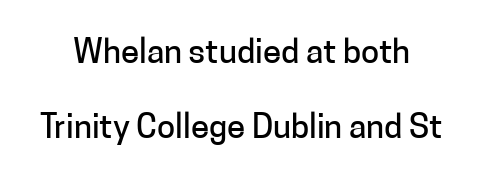
The image shows 33 px sans-serif type, upright; set loose line spacing (2.28x), normal letter spacing, not underlined; low stroke contrast and a medium x-height.
